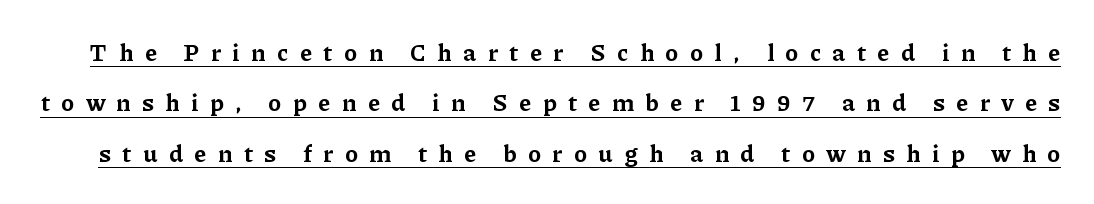
Quick note: interline space is abundant. This is roman type, the default non-slanted kind. Pretty heavy lettering here — definitely bold. These characters rest on top of a visible drawn line.
